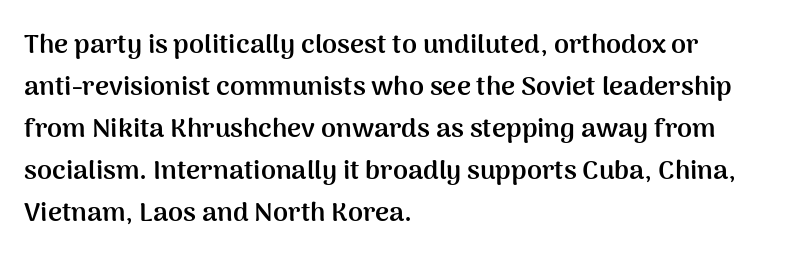
Nothing unusual about the tracking: characters are spaced as the font intends. Layout note: lines flush left. Does the lettering tilt? It doesn't — this is upright. The characters look thick and weighty, a clear bold. If you measured baseline to baseline, you'd find a middling distance. Underlining? Definitely not there.
